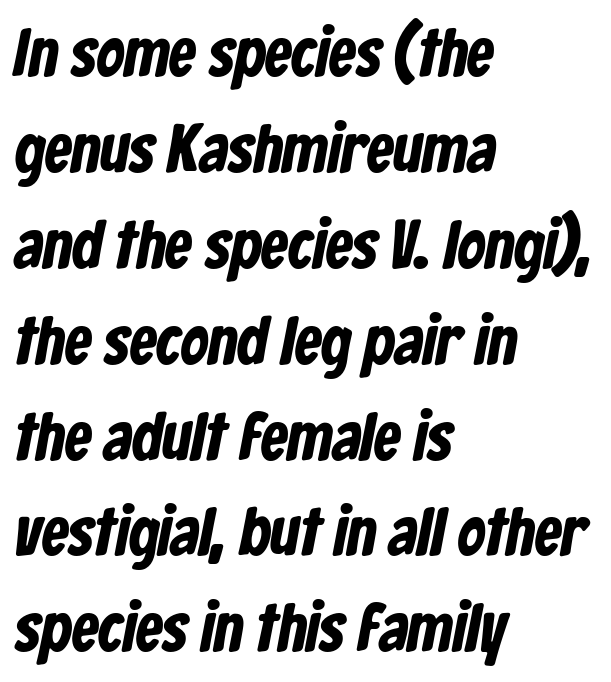
{"serif": "no", "width": "condensed", "stroke_contrast": "low", "x_height": "medium", "monospaced": "no", "underline": "no", "align": "left", "line_spacing": "normal", "line_spacing_ratio": 1.41, "letter_spacing": "normal", "letter_spacing_em": 0.0, "glyph_px": 68}
